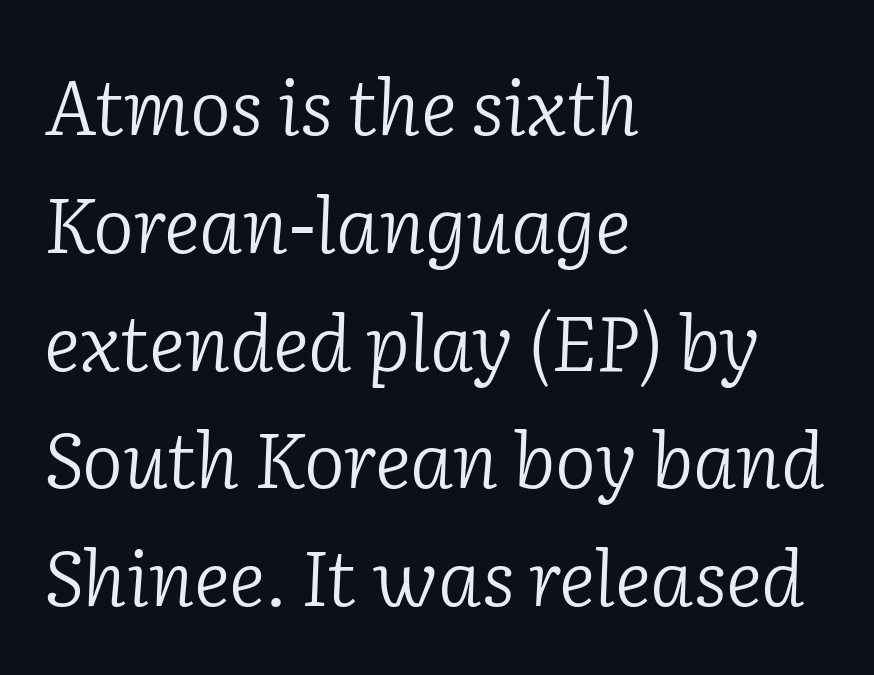
Q: Is the text bold? A: No.
Q: Is the text italic (slanted)? A: Yes, it leans right by about 2 degrees.
Q: Is the typeface a serif or a sans-serif typeface? A: Serif.
Q: Is the text underlined? A: No.
Q: How is the paragraph aligned? A: Left-aligned.
Q: Is the spacing between letters normal or unusually wide? A: Normal.
Q: Is the spacing between lines tight, normal or loose? A: Normal.
Q: Width (condensed, normal, or wide)? A: Normal.
Q: Stroke contrast? A: Low.
Q: x-height? A: Medium.
Q: Monospaced? A: No.
